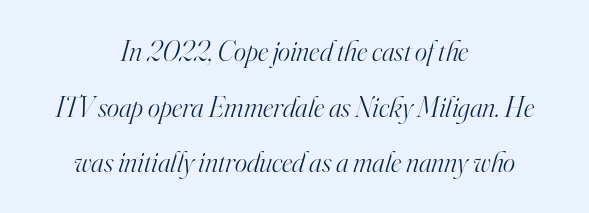
Stem width sits at or under what a default text font uses. You could not count columns in this text — the font is proportionally spaced. The zone under the glyphs is completely vacant. Does the leading feel generous? Absolutely, it's lavish.
